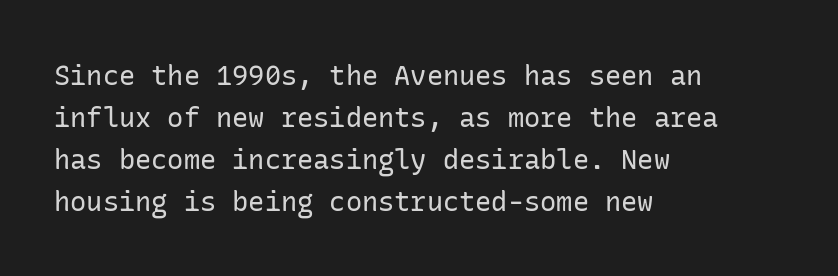
Each new line begins a customary step beneath the previous one. The passage shown is not underscored anywhere. Weight: not bold — regular or lighter. Nope, not italic — everything's standing straight. A classic flush-left, rag-right setting is used for this passage.
